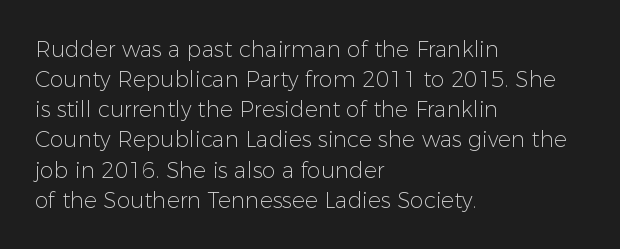
The image shows 22 px text type, upright; set left-aligned, normal line spacing (1.37x), normal letter spacing, not underlined.
